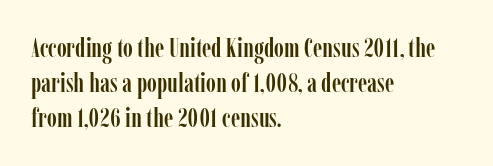
In CSS terms this would be text-align: left. Does the lettering tilt? It doesn't — this is upright. The strip under each line holds only bare page. Each word holds together tightly as a unit, with standard inter-letter gaps. These lines sit exactly where default settings would place them.
